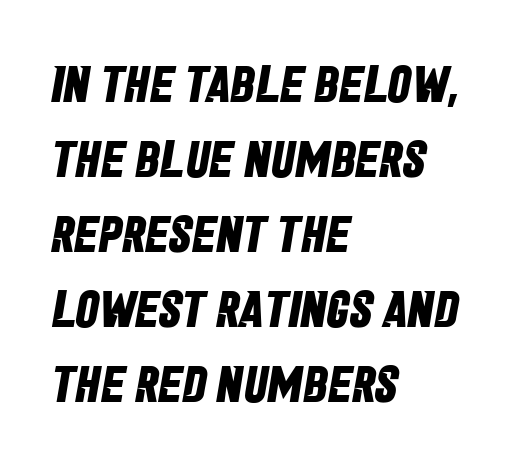
The image shows 52 px bold, condensed sans-serif type; set left-aligned, normal line spacing (1.44x), normal letter spacing, not underlined; low stroke contrast and a large x-height.
